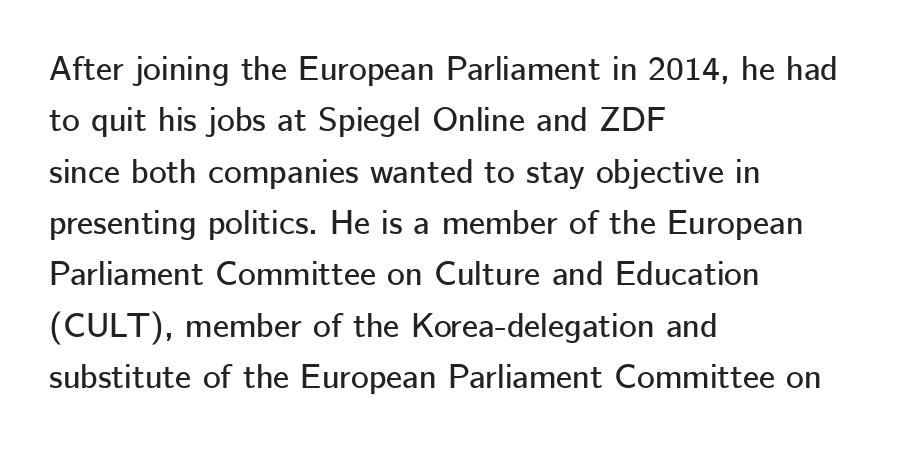
{"serif": "no", "italic": "no", "width": "normal", "stroke_contrast": "low", "x_height": "medium", "monospaced": "no", "underline": "no", "align": "left", "line_spacing": "normal", "line_spacing_ratio": 1.51, "letter_spacing": "normal", "letter_spacing_em": 0.0, "glyph_px": 34}
